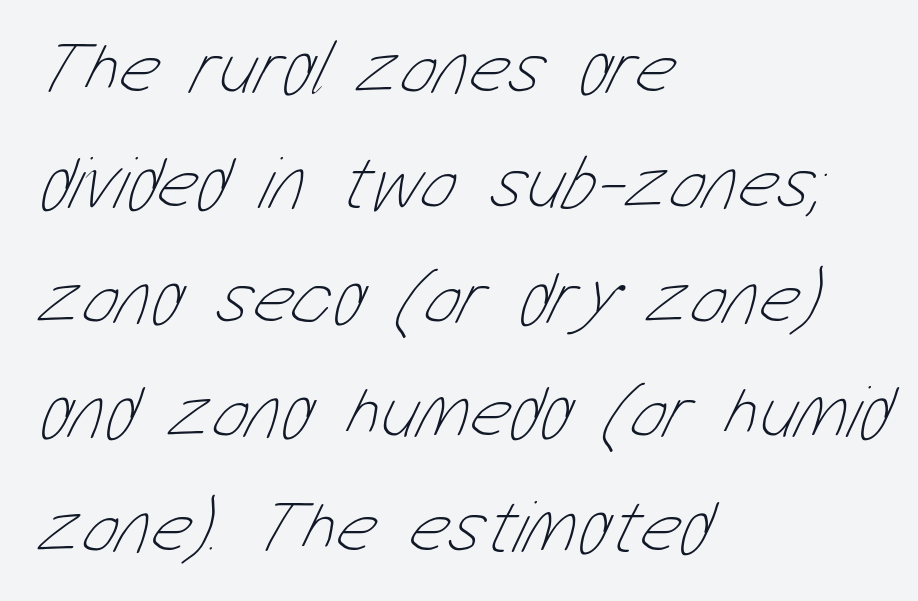
The image shows 76 px thin, condensed type; set left-aligned, normal line spacing (1.51x), normal letter spacing, not underlined; low stroke contrast and a medium x-height.
